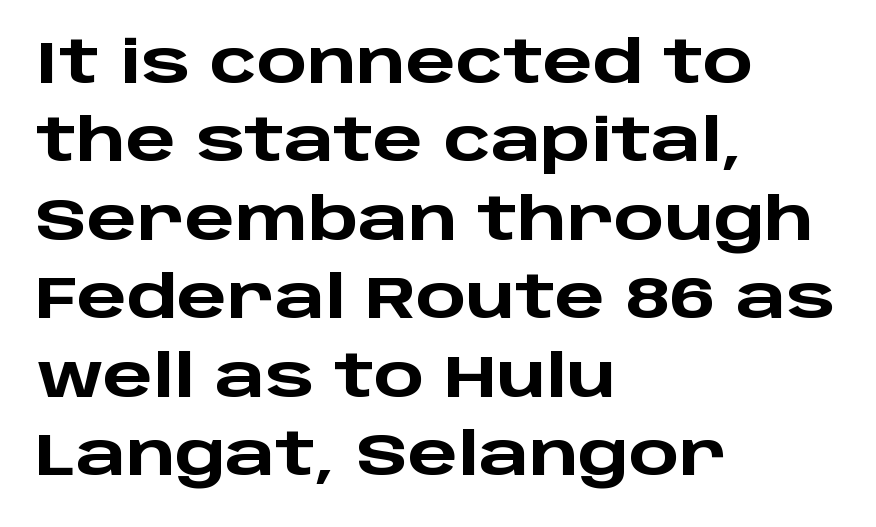
Q: Is the text bold? A: Yes.
Q: Is the text italic (slanted)? A: No, it is upright.
Q: Is the typeface a serif or a sans-serif typeface? A: Sans-serif.
Q: Is the text underlined? A: No.
Q: How is the paragraph aligned? A: Left-aligned.
Q: Is the spacing between letters normal or unusually wide? A: Normal.
Q: Is the spacing between lines tight, normal or loose? A: Normal.
Q: Width (condensed, normal, or wide)? A: Wide.
Q: Stroke contrast? A: Low.
Q: x-height? A: Large.
Q: Monospaced? A: No.
